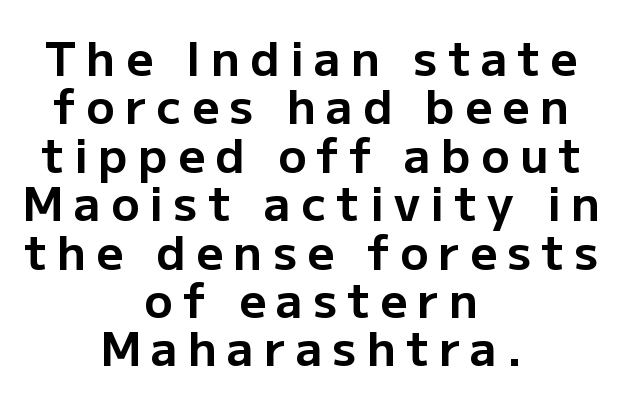
{"serif": "no", "italic": "no", "bold": "yes", "weight": "bold", "width": "normal", "stroke_contrast": "low", "x_height": "medium", "monospaced": "no", "underline": "no", "align": "center", "line_spacing": "tight", "line_spacing_ratio": 1.03, "letter_spacing": "wide", "letter_spacing_em": 0.22, "glyph_px": 47}
